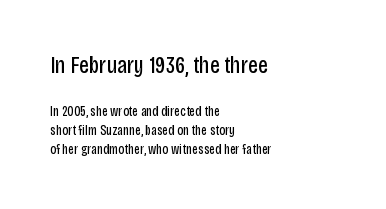
Which margin do the lines hug? The left one — the right edge is uneven. Which of the two is more prominent by size? The first, at the top. Do the letters lean? They stand straight. The block of text has a typical density, with ordinary space between rows.
